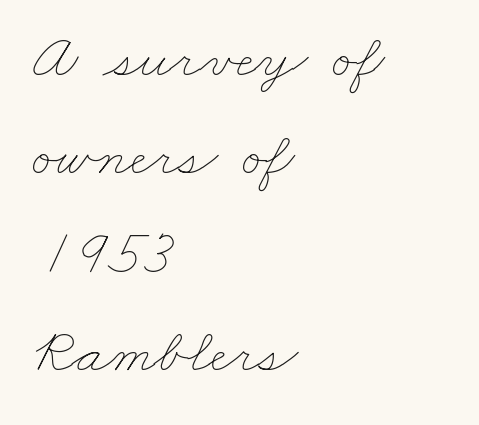
{"bold": "no", "weight": "thin", "width": "wide", "stroke_contrast": "low", "x_height": "small", "monospaced": "no", "underline": "no", "align": "left", "line_spacing": "normal", "line_spacing_ratio": 1.56, "letter_spacing": "normal", "letter_spacing_em": 0.0, "glyph_px": 63}
